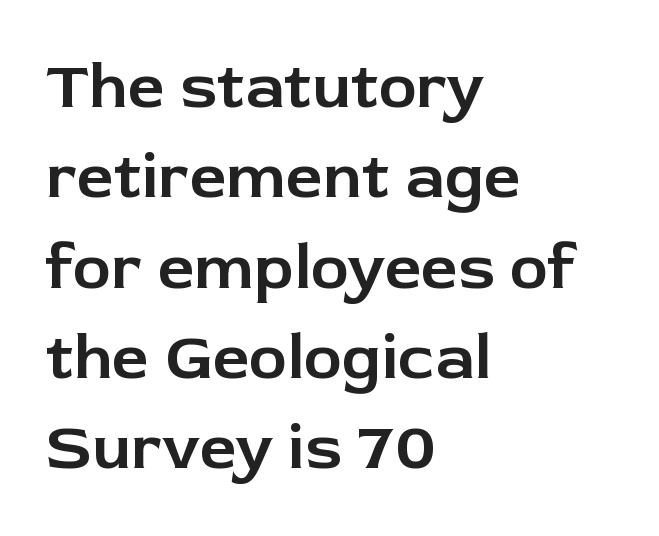
{"serif": "no", "italic": "no", "width": "normal", "stroke_contrast": "low", "x_height": "medium", "monospaced": "no", "underline": "no", "align": "left", "line_spacing": "normal", "line_spacing_ratio": 1.39, "letter_spacing": "normal", "letter_spacing_em": 0.0, "glyph_px": 65}
